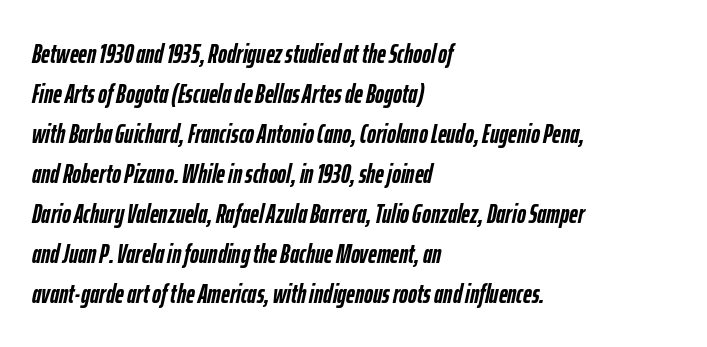
Q: Is the text bold? A: Yes.
Q: Is the text italic (slanted)? A: Yes, it leans right by about 12 degrees.
Q: Is the text underlined? A: No.
Q: How is the paragraph aligned? A: Left-aligned.
Q: Is the spacing between letters normal or unusually wide? A: Normal.
Q: Is the spacing between lines tight, normal or loose? A: Normal.
